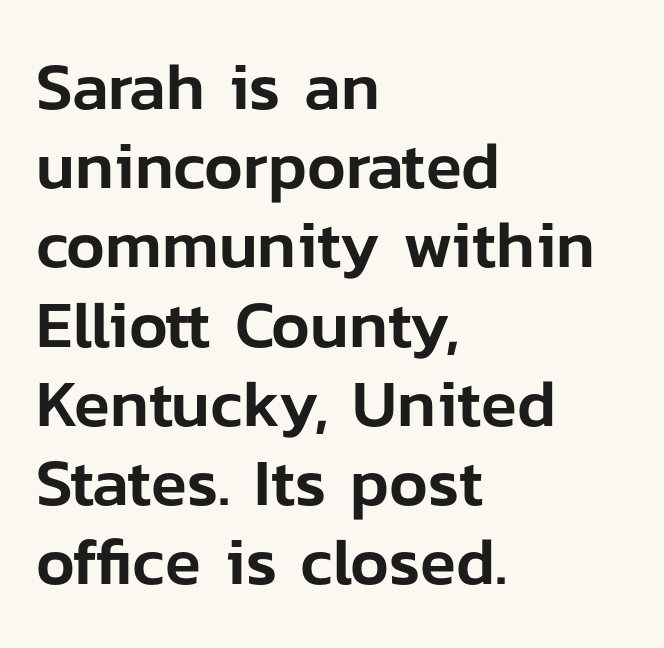
Q: Is the text italic (slanted)? A: No, it is upright.
Q: Is the typeface a serif or a sans-serif typeface? A: Sans-serif.
Q: Is the text underlined? A: No.
Q: How is the paragraph aligned? A: Left-aligned.
Q: Is the spacing between letters normal or unusually wide? A: Normal.
Q: Width (condensed, normal, or wide)? A: Normal.
Q: Stroke contrast? A: Low.
Q: x-height? A: Medium.
Q: Monospaced? A: No.
